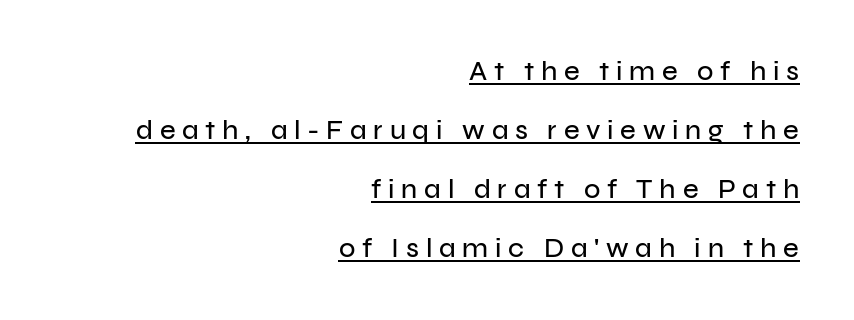
Q: Is the text italic (slanted)? A: No, it is upright.
Q: Is the text underlined? A: Yes.
Q: How is the paragraph aligned? A: Right-aligned.
Q: Is the spacing between letters normal or unusually wide? A: Unusually wide.
Q: Is the spacing between lines tight, normal or loose? A: Loose.
